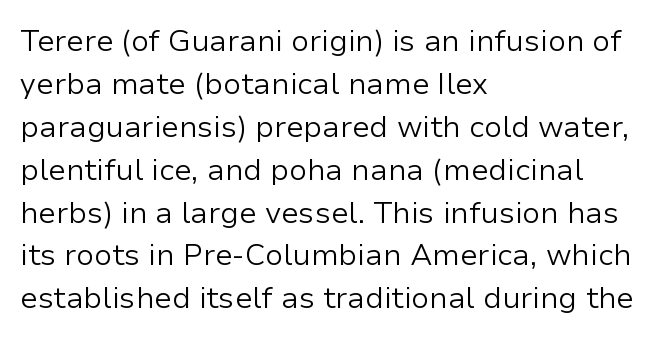
Each letter's strokes conclude bluntly, with no projecting serifs. The rendering uses a moderate line-height, typical for paragraphs. Looks like regular typesetting: each glyph gets only the width it needs. A bare baseline throughout the passage.
